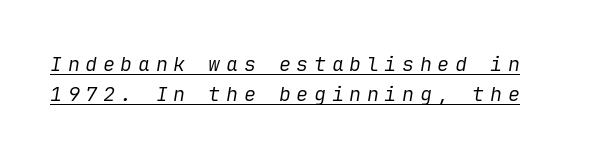
The image shows 20 px text type, italic (leaning right); set normal line spacing (1.49x), unusually wide letter spacing (+0.28 em), underlined.
